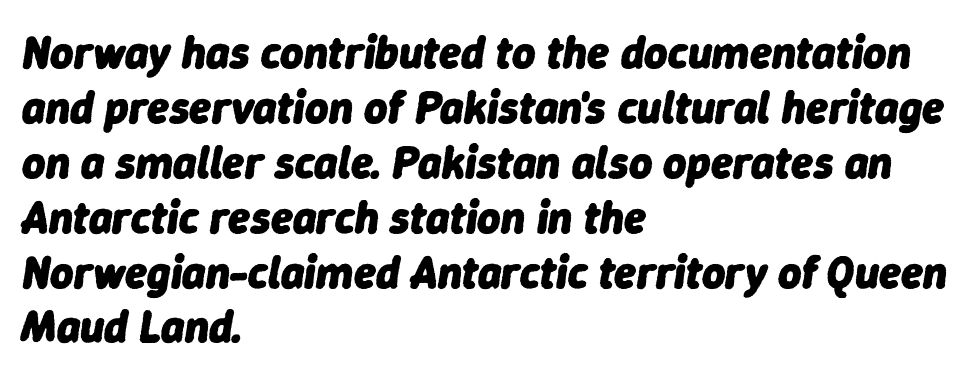
{"italic": "yes", "lean": "right", "slant_degrees": 9, "bold": "yes", "weight": "heavy", "width": "normal", "stroke_contrast": "low", "x_height": "medium", "monospaced": "no", "underline": "no", "align": "left", "line_spacing_ratio": 1.22, "letter_spacing": "normal", "letter_spacing_em": 0.0, "glyph_px": 45}
